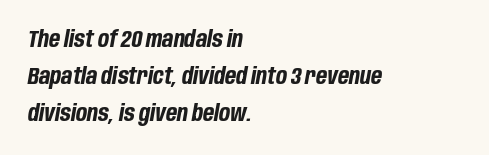
{"italic": "yes", "lean": "right", "slant_degrees": 10, "bold": "yes", "underline": "no", "align": "left", "line_spacing": "normal", "line_spacing_ratio": 1.6, "letter_spacing": "normal", "letter_spacing_em": 0.0, "glyph_px": 23}
